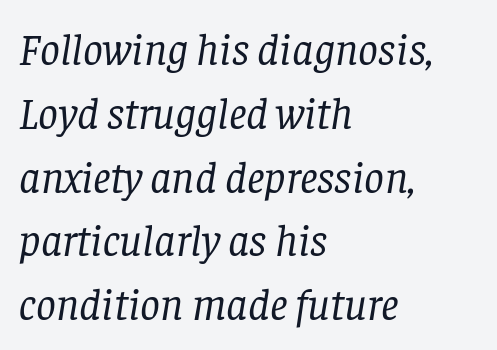
Q: Is the text bold? A: No.
Q: Is the text italic (slanted)? A: Yes, it leans right by about 8 degrees.
Q: Is the typeface a serif or a sans-serif typeface? A: Serif.
Q: Is the text underlined? A: No.
Q: How is the paragraph aligned? A: Left-aligned.
Q: Is the spacing between letters normal or unusually wide? A: Normal.
Q: Is the spacing between lines tight, normal or loose? A: Normal.
Q: Width (condensed, normal, or wide)? A: Normal.
Q: Stroke contrast? A: Low.
Q: x-height? A: Large.
Q: Monospaced? A: No.
